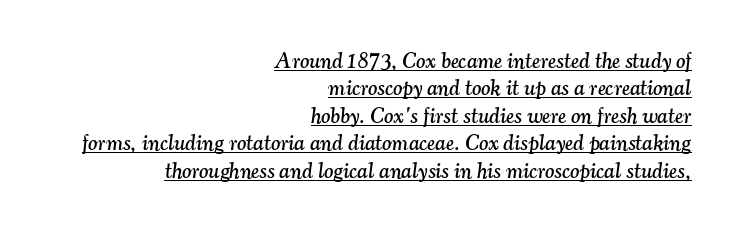
Q: Is the text italic (slanted)? A: Yes, it leans right by about 7 degrees.
Q: Is the text underlined? A: Yes.
Q: How is the paragraph aligned? A: Right-aligned.
Q: Is the spacing between letters normal or unusually wide? A: Normal.
Q: Is the spacing between lines tight, normal or loose? A: Normal.
